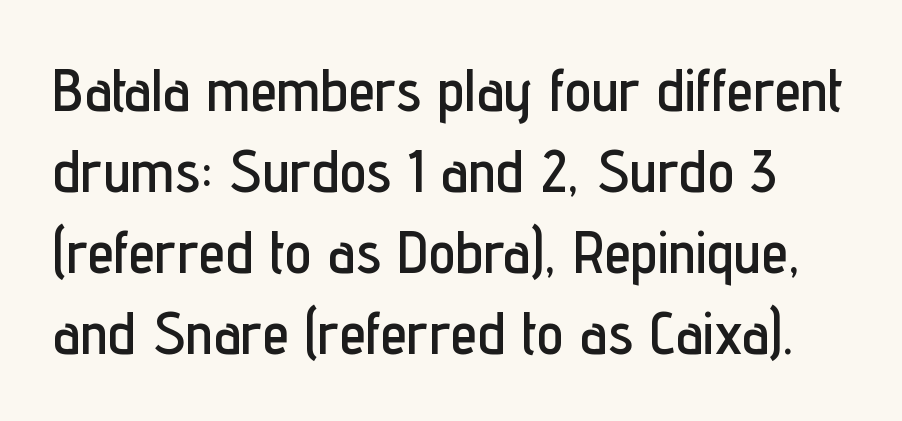
{"serif": "no", "italic": "no", "width": "condensed", "stroke_contrast": "low", "x_height": "medium", "monospaced": "no", "underline": "no", "line_spacing": "normal", "line_spacing_ratio": 1.35, "letter_spacing": "normal", "letter_spacing_em": 0.0, "glyph_px": 60}
